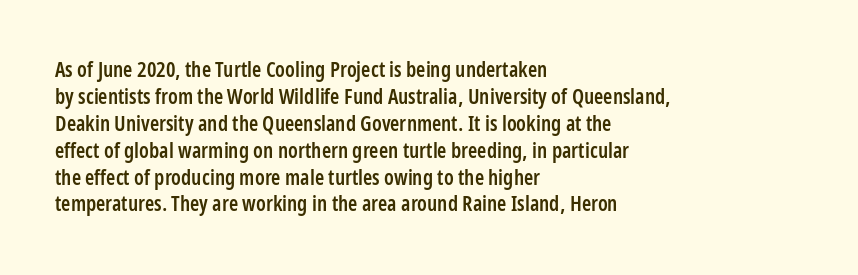
The image shows 21 px text type, upright; set left-aligned, normal line spacing (1.28x), normal letter spacing, not underlined.
